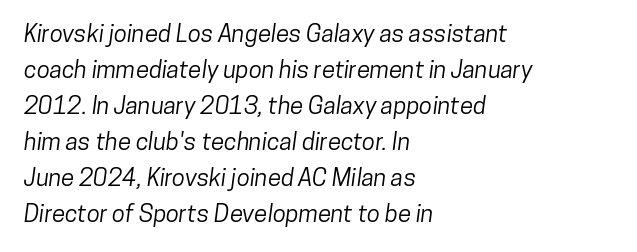
The space between consecutive lines is moderate. The typesetter chose a ragged-right arrangement here. Words appear dense and cohesive because spacing is normal. Letters rest on an invisible, unmarked baseline.
